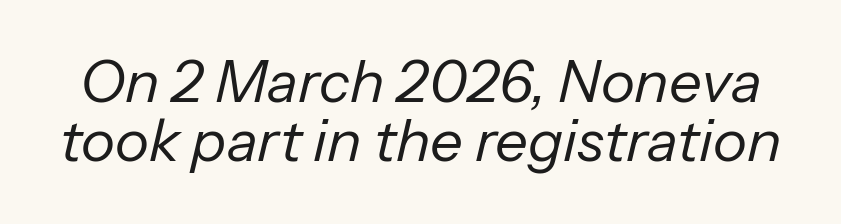
{"italic": "yes", "lean": "right", "slant_degrees": 13, "bold": "no", "weight": "regular", "width": "normal", "stroke_contrast": "low", "x_height": "medium", "monospaced": "no", "underline": "no", "line_spacing": "tight", "line_spacing_ratio": 1.02, "letter_spacing": "normal", "letter_spacing_em": 0.0, "glyph_px": 58}
